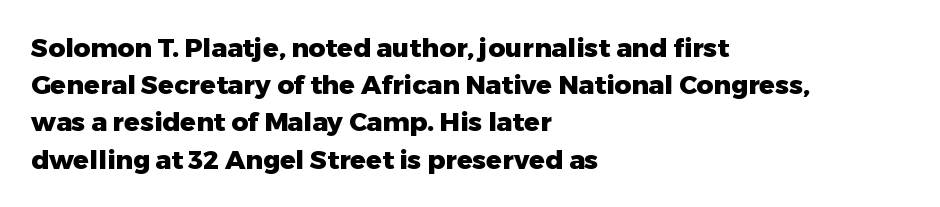
Q: Is the text bold? A: Yes.
Q: Is the text italic (slanted)? A: No, it is upright.
Q: Is the text underlined? A: No.
Q: How is the paragraph aligned? A: Left-aligned.
Q: Is the spacing between letters normal or unusually wide? A: Normal.
Q: Is the spacing between lines tight, normal or loose? A: Normal.
